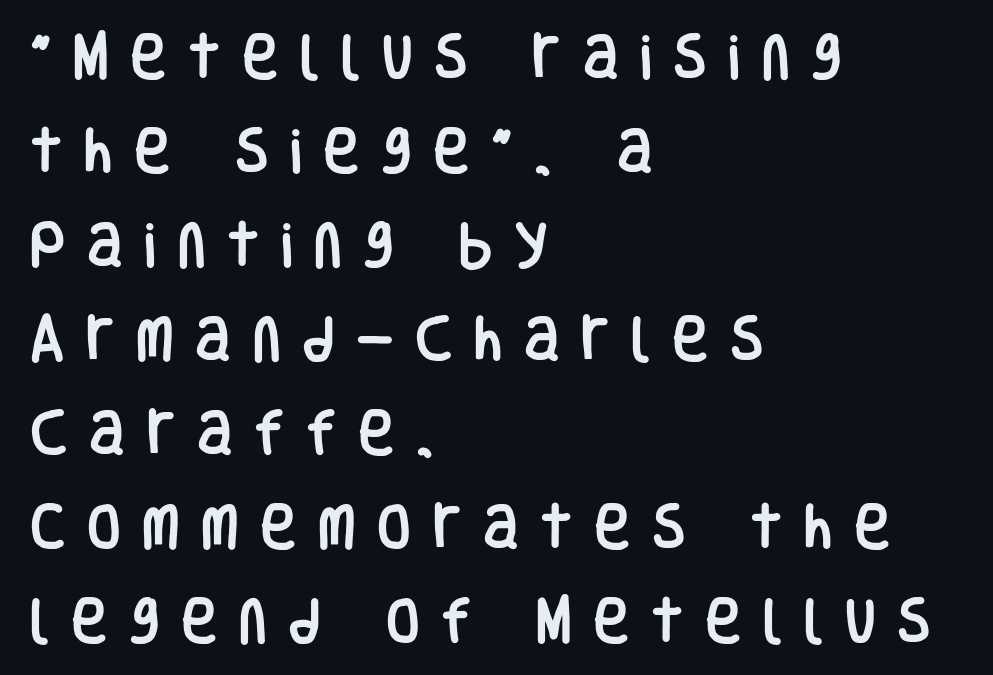
{"serif": "no", "italic": "no", "width": "condensed", "stroke_contrast": "low", "x_height": "large", "monospaced": "no", "underline": "no", "align": "left", "line_spacing": "loose", "line_spacing_ratio": 1.92, "letter_spacing": "wide", "letter_spacing_em": 0.44, "glyph_px": 49}
